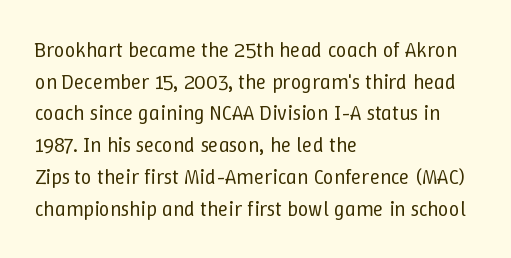
The image shows 21 px text type, upright; set left-aligned, normal line spacing (1.51x), normal letter spacing, not underlined.
